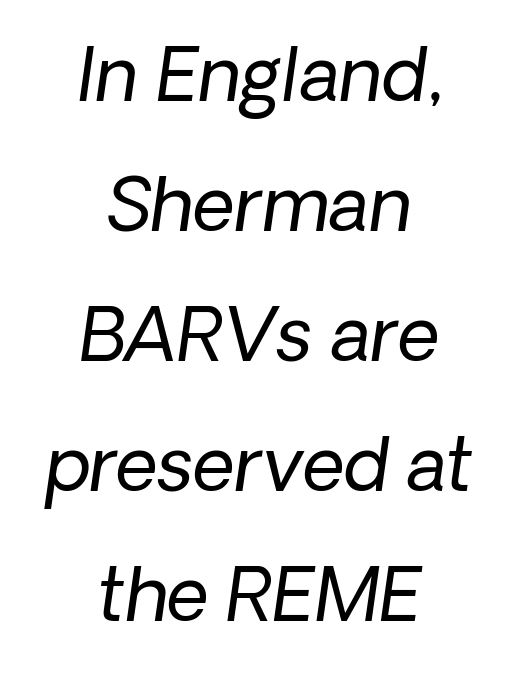
Q: Is the text bold? A: No.
Q: Is the typeface a serif or a sans-serif typeface? A: Sans-serif.
Q: Is the text underlined? A: No.
Q: How is the paragraph aligned? A: Centered.
Q: Is the spacing between letters normal or unusually wide? A: Normal.
Q: Width (condensed, normal, or wide)? A: Normal.
Q: Stroke contrast? A: Low.
Q: x-height? A: Medium.
Q: Monospaced? A: No.
